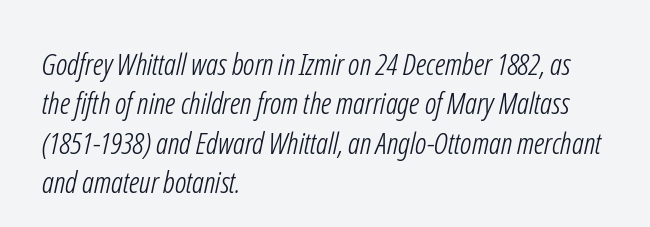
The image shows 30 px light, condensed sans-serif type; set left-aligned, normal line spacing (1.31x), normal letter spacing, not underlined; low stroke contrast and a medium x-height.
